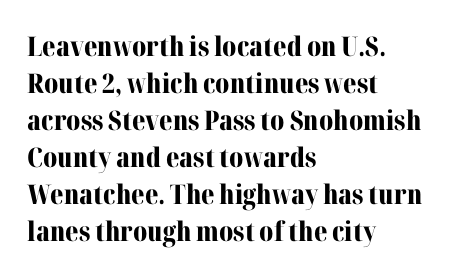
{"italic": "no", "bold": "yes", "underline": "no", "align": "left", "line_spacing": "normal", "line_spacing_ratio": 1.37, "letter_spacing": "normal", "letter_spacing_em": 0.0, "glyph_px": 27}
